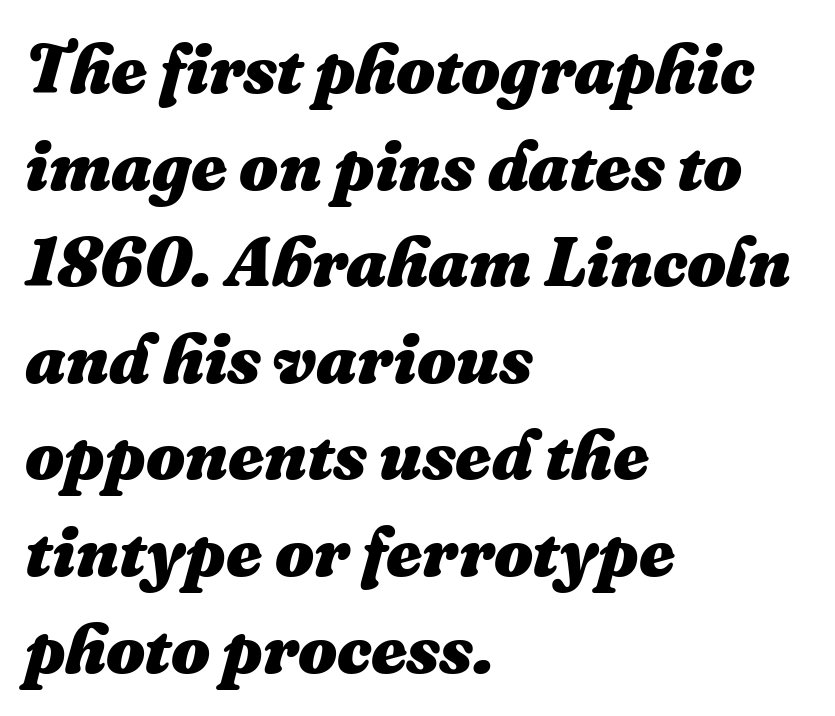
{"italic": "yes", "lean": "right", "slant_degrees": 16, "bold": "yes", "weight": "heavy", "width": "normal", "stroke_contrast": "medium", "x_height": "medium", "monospaced": "no", "underline": "no", "align": "left", "line_spacing": "normal", "line_spacing_ratio": 1.4, "letter_spacing": "normal", "letter_spacing_em": 0.0, "glyph_px": 69}
